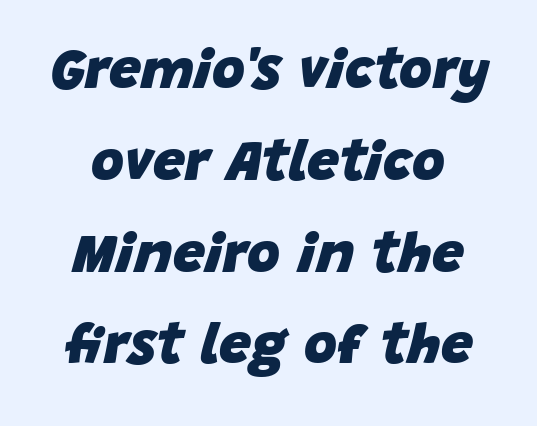
The image shows 57 px heavy type, italic (leaning right); set normal line spacing (1.61x), normal letter spacing, not underlined; low stroke contrast and a large x-height.
